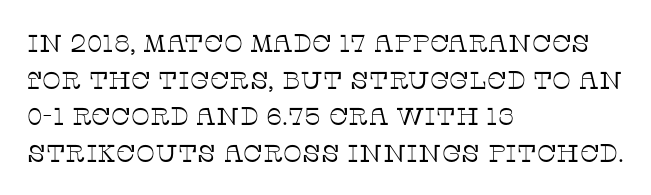
Weight: in the light-to-regular range. In CSS terms this would be text-align: left. The letters stand straight up with perfectly vertical stems. Each new line begins a customary step beneath the previous one. Characters follow at the spacing the type designer built in.
